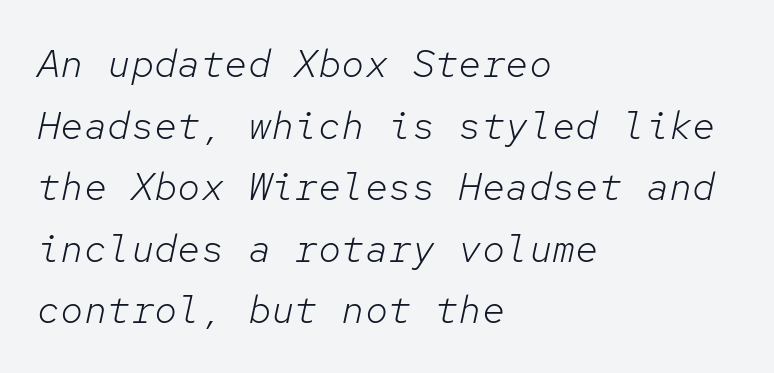
Each stroke keeps to a modest, everyday thickness or less. Glyph-to-glyph distance matches everyday printed text. The glyphs are unaccompanied by any horizontal stroke below them. The rendering uses typewriter-style spacing with identical character cells. This is oblique type, the kind used for emphasis or titles. Regarding leading, the lines here are spaced in the standard way.
